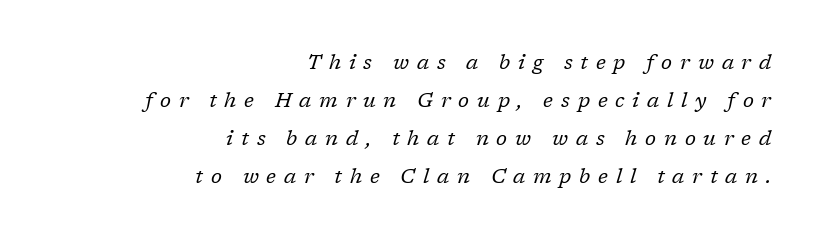
Q: Is the text bold? A: No.
Q: Is the text italic (slanted)? A: Yes, it leans right by about 17 degrees.
Q: Is the text underlined? A: No.
Q: How is the paragraph aligned? A: Right-aligned.
Q: Is the spacing between letters normal or unusually wide? A: Unusually wide.
Q: Is the spacing between lines tight, normal or loose? A: Loose.
